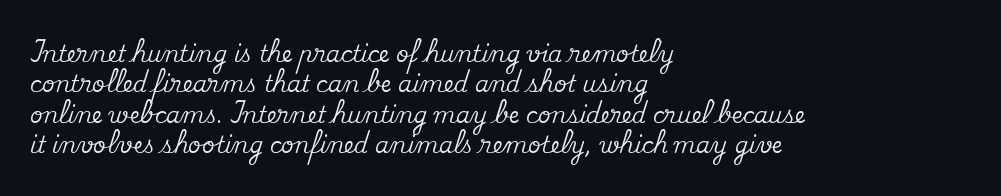
The image shows 22 px text type; set left-aligned, normal line spacing (1.38x), normal letter spacing, not underlined.
